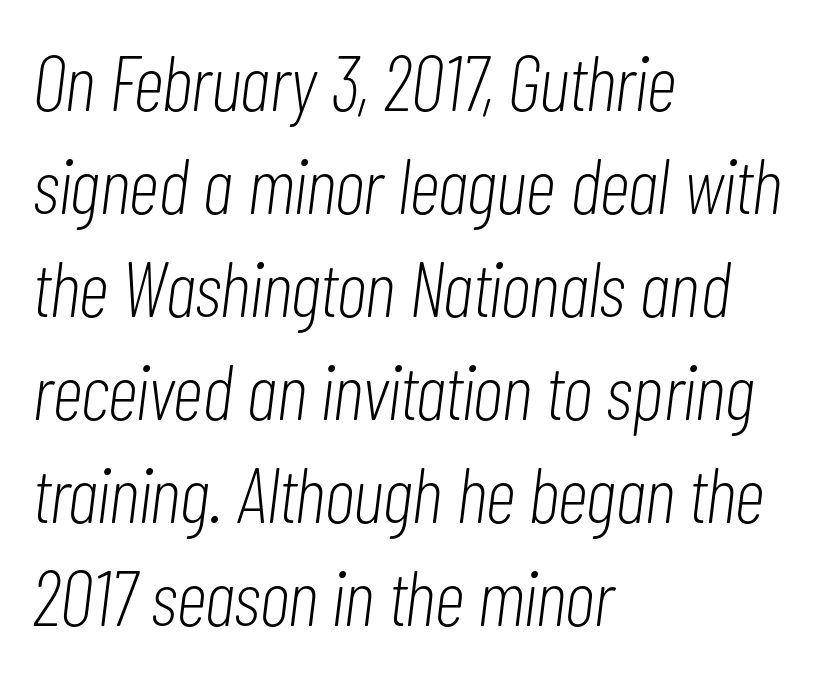
The image shows 78 px light, condensed type, italic (leaning right); set left-aligned, normal line spacing (1.32x), normal letter spacing, not underlined; low stroke contrast and a medium x-height.
